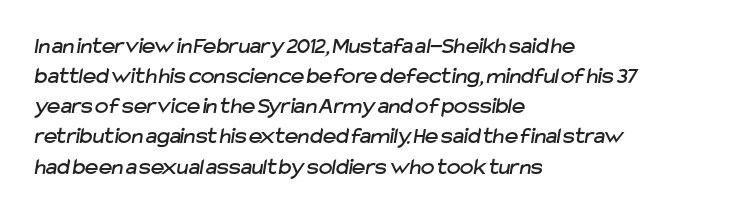
Q: Is the text underlined? A: No.
Q: How is the paragraph aligned? A: Left-aligned.
Q: Is the spacing between letters normal or unusually wide? A: Normal.
Q: Is the spacing between lines tight, normal or loose? A: Normal.
